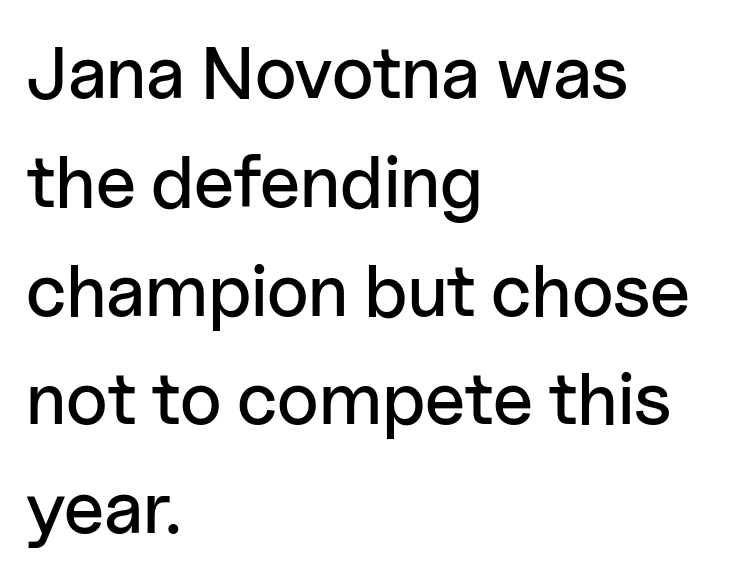
{"serif": "no", "italic": "no", "width": "normal", "stroke_contrast": "low", "x_height": "medium", "monospaced": "no", "underline": "no", "align": "left", "line_spacing": "normal", "line_spacing_ratio": 1.47, "letter_spacing": "normal", "letter_spacing_em": 0.0, "glyph_px": 74}
